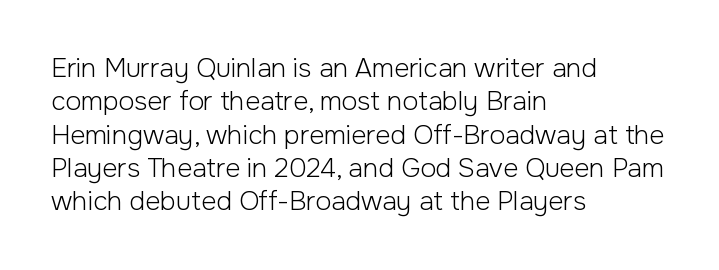
Compared with typical paragraphs, the rows here are spaced about the same. The letters stand straight up with perfectly vertical stems. Short and long lines alike share a common starting point at left. Is the stroke heavy? The answer is a plain regular-or-lighter. In terms of letterspacing, this is plain default setting. Just letters on the line, the space beneath them empty.
